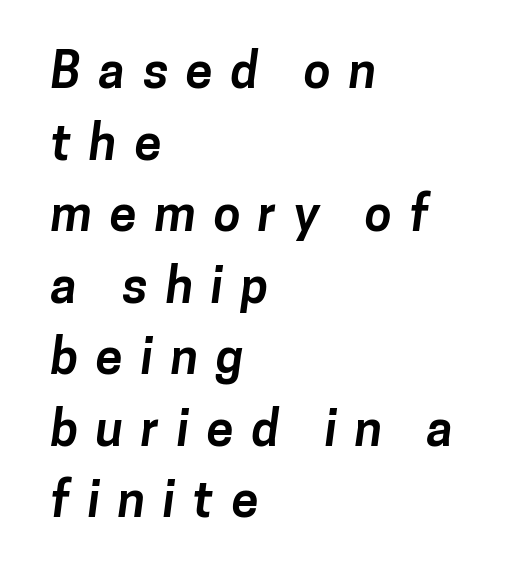
{"serif": "no", "bold": "yes", "weight": "bold", "width": "normal", "stroke_contrast": "low", "x_height": "medium", "monospaced": "no", "underline": "no", "align": "left", "line_spacing": "normal", "line_spacing_ratio": 1.46, "letter_spacing": "wide", "letter_spacing_em": 0.36, "glyph_px": 49}
